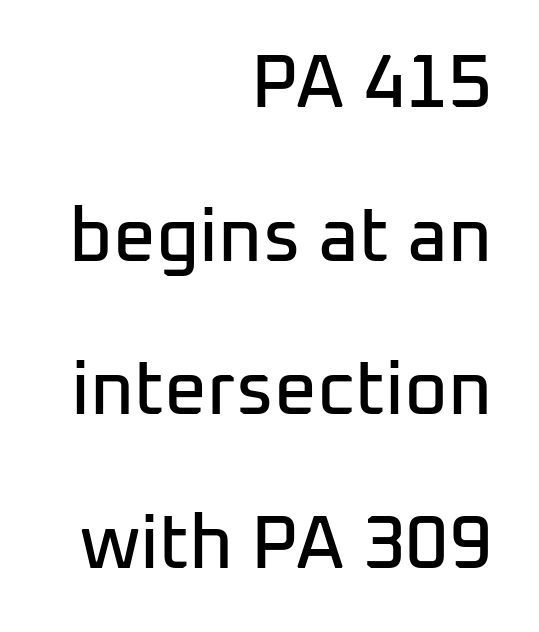
Do the characters align in a grid? No, the font is proportional. Every stem runs plumb, perpendicular to the baseline. Font category for this specimen: sans-serif. Line endings align vertically; line beginnings do not.
